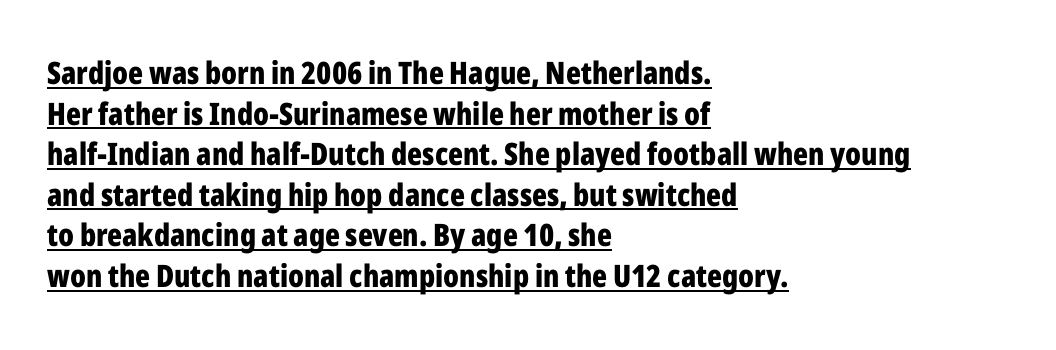
Q: Is the text bold? A: Yes.
Q: Is the text italic (slanted)? A: No, it is upright.
Q: Is the typeface a serif or a sans-serif typeface? A: Sans-serif.
Q: Is the text underlined? A: Yes.
Q: How is the paragraph aligned? A: Left-aligned.
Q: Is the spacing between letters normal or unusually wide? A: Normal.
Q: Is the spacing between lines tight, normal or loose? A: Normal.
Q: Width (condensed, normal, or wide)? A: Condensed.
Q: Stroke contrast? A: Low.
Q: x-height? A: Medium.
Q: Monospaced? A: No.
